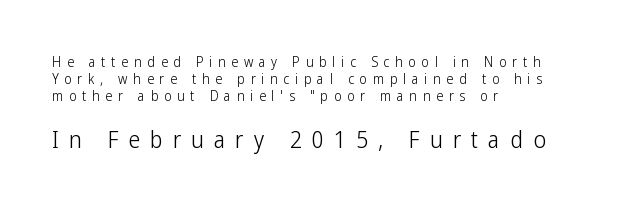
The image shows 24 px text type, upright; set left-aligned, line spacing 1.2x, unusually wide letter spacing (+0.41 em), not underlined; the second (bottom) block is 1.71x larger.
